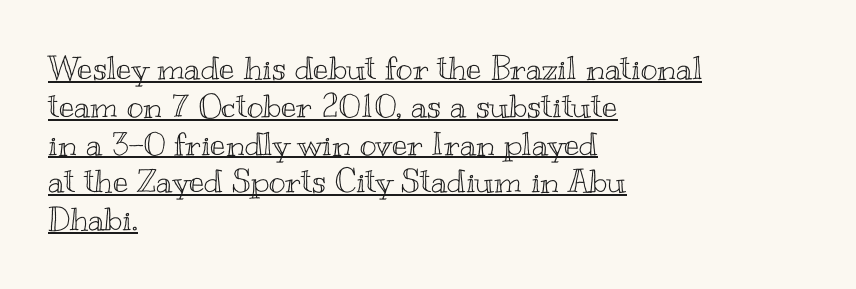
The specimen reads as upright at a glance. Students, note that the glyphs here touch the page at normal intervals. Leftover space on each line is placed entirely after the last word. The rendering uses natural spacing where letterforms have individual widths.
